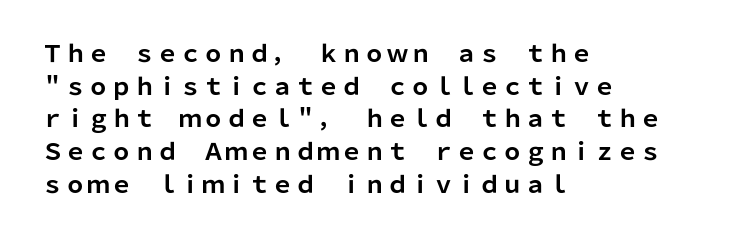
The image shows 23 px bold type, upright; set left-aligned, normal line spacing (1.42x), normal letter spacing, not underlined.
